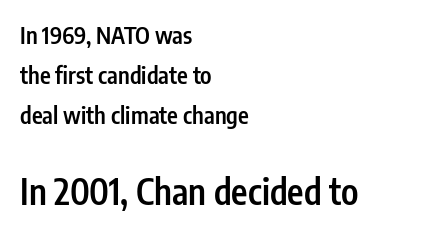
Q: Is the text bold? A: Semi-bold.
Q: Is the text italic (slanted)? A: No, it is upright.
Q: Is the typeface a serif or a sans-serif typeface? A: Sans-serif.
Q: Is the text underlined? A: No.
Q: How is the paragraph aligned? A: Left-aligned.
Q: Is the spacing between letters normal or unusually wide? A: Normal.
Q: Which block of text is set in a larger size, the first (top) or the second (bottom)? A: The second (bottom) one.
Q: Width (condensed, normal, or wide)? A: Condensed.
Q: Stroke contrast? A: Low.
Q: x-height? A: Medium.
Q: Monospaced? A: No.
